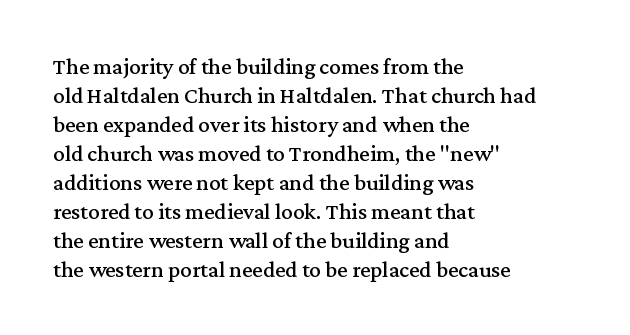
The image shows 23 px text type, upright; set left-aligned, normal line spacing (1.26x), normal letter spacing, not underlined.
